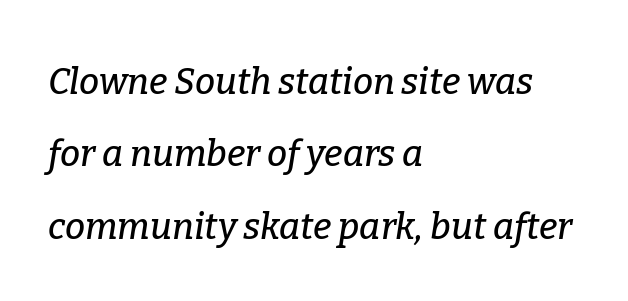
The image shows 36 px serif type, italic (leaning right); set left-aligned, loose line spacing (2.01x), normal letter spacing, not underlined; low stroke contrast and a medium x-height.
